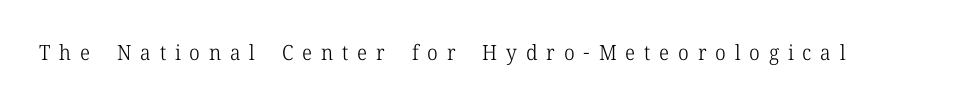
{"italic": "no", "bold": "no", "underline": "no", "letter_spacing": "wide", "letter_spacing_em": 0.42, "glyph_px": 21}
